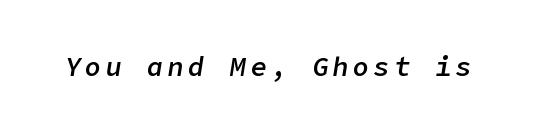
{"italic": "yes", "lean": "right", "slant_degrees": 9, "bold": "semi", "underline": "no", "glyph_px": 27}
